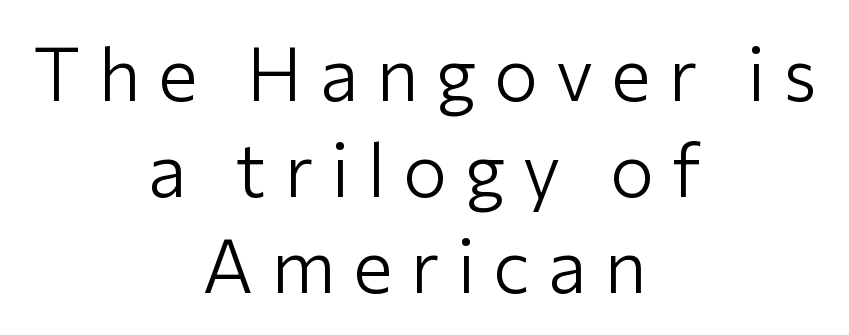
Q: Is the text bold? A: No.
Q: Is the text italic (slanted)? A: No, it is upright.
Q: Is the typeface a serif or a sans-serif typeface? A: Sans-serif.
Q: Is the text underlined? A: No.
Q: How is the paragraph aligned? A: Centered.
Q: Is the spacing between letters normal or unusually wide? A: Unusually wide.
Q: Is the spacing between lines tight, normal or loose? A: Normal.
Q: Width (condensed, normal, or wide)? A: Normal.
Q: Stroke contrast? A: Low.
Q: x-height? A: Medium.
Q: Monospaced? A: No.
